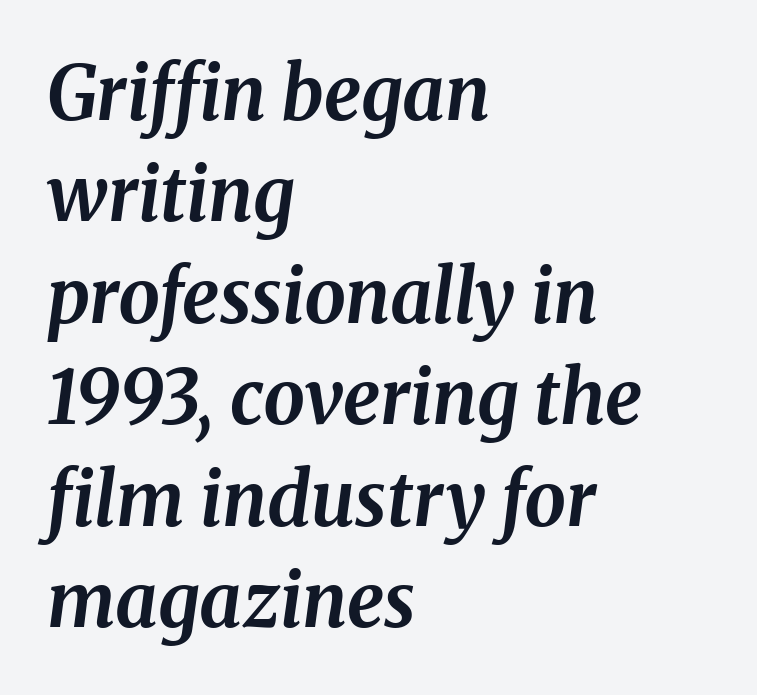
Q: Is the text bold? A: Yes.
Q: Is the text italic (slanted)? A: Yes, it leans right by about 8 degrees.
Q: Is the text underlined? A: No.
Q: How is the paragraph aligned? A: Left-aligned.
Q: Is the spacing between letters normal or unusually wide? A: Normal.
Q: Is the spacing between lines tight, normal or loose? A: Normal.
Q: Width (condensed, normal, or wide)? A: Normal.
Q: Stroke contrast? A: Medium.
Q: x-height? A: Medium.
Q: Monospaced? A: No.
